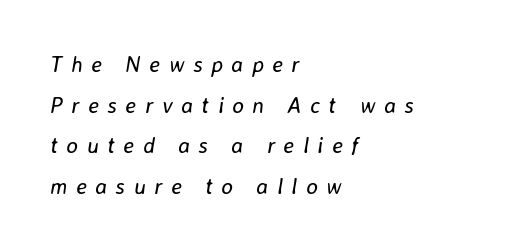
The image shows 22 px text type, italic (leaning right); set left-aligned, line spacing 1.85x, unusually wide letter spacing (+0.39 em), not underlined.
